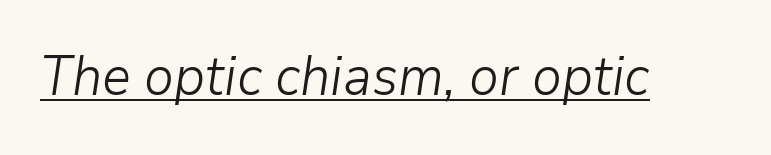
The image shows 54 px light type, italic (leaning right); set normal letter spacing, underlined; low stroke contrast and a medium x-height.
